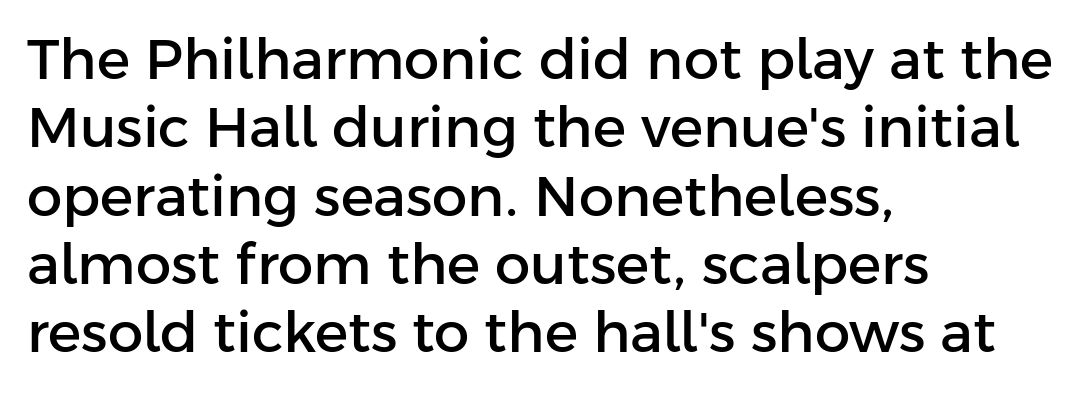
You can tell from the bare stems that sans-serif type was used. The rendering uses natural spacing where letterforms have individual widths. Every character sits straight up, as roman type does. Nobody drew a line under any word here.
